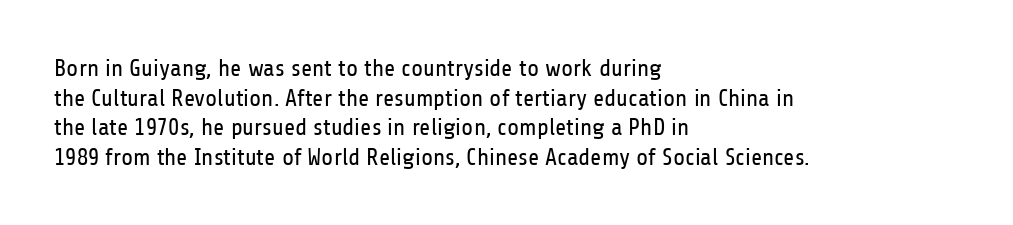
Words appear dense and cohesive because spacing is normal. Stem width sits at or under what a default text font uses. Honestly, there is no underline to notice here at all. The lettering stays uniformly vertical, giving the passage a roman look.
